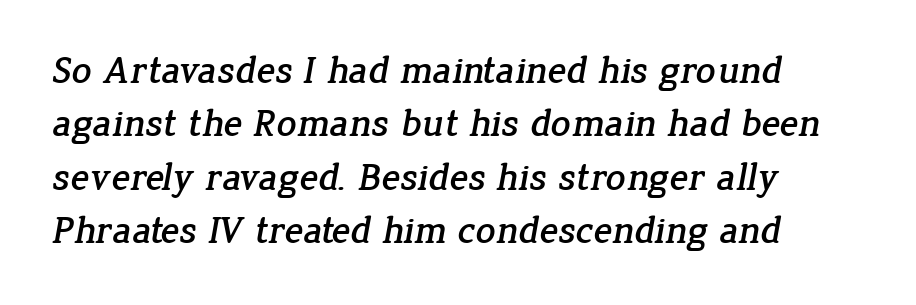
The passage shown is typed in a proportional face where columns would drift. Little horizontal feet cap the strokes, marking this as serif type. All the whitespace from short lines collects on the right. In terms of letterspacing, this is plain default setting.
